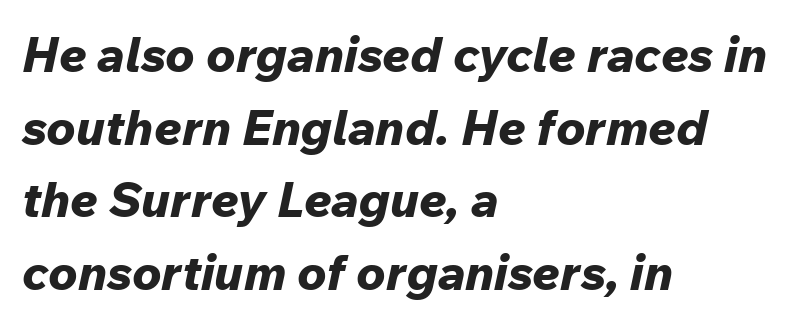
Q: Is the text bold? A: Yes.
Q: Is the text italic (slanted)? A: Yes, it leans right by about 12 degrees.
Q: Is the text underlined? A: No.
Q: How is the paragraph aligned? A: Left-aligned.
Q: Is the spacing between letters normal or unusually wide? A: Normal.
Q: Is the spacing between lines tight, normal or loose? A: Normal.
Q: Width (condensed, normal, or wide)? A: Normal.
Q: Stroke contrast? A: Low.
Q: x-height? A: Medium.
Q: Monospaced? A: No.
